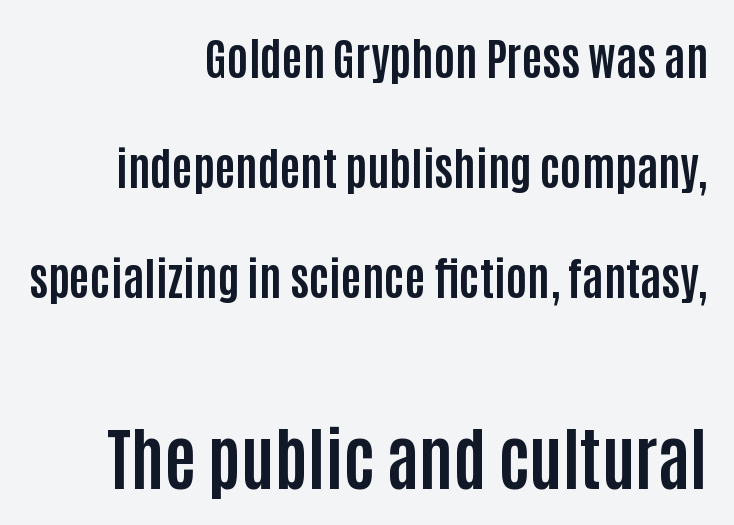
{"serif": "no", "italic": "no", "bold": "yes", "weight": "bold", "width": "condensed", "stroke_contrast": "low", "x_height": "large", "monospaced": "no", "underline": "no", "align": "right", "line_spacing": "loose", "line_spacing_ratio": 2.44, "letter_spacing": "normal", "letter_spacing_em": 0.0, "larger_block": "second", "size_ratio": 1.51, "glyph_px": 68}
